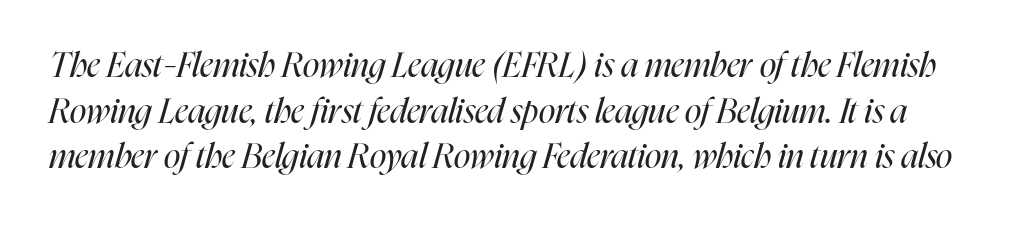
The image shows 34 px regular-weight, condensed type, italic (leaning right); set normal line spacing (1.34x), normal letter spacing, not underlined; high stroke contrast and a medium x-height.
